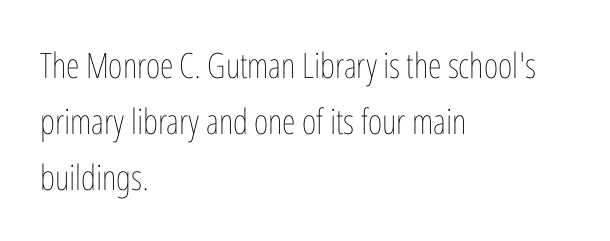
Heft: none added — not bold. Underline: absent. Honestly, the letter spacing is just normal — you wouldn't notice it. Successive baselines arrive at the customary interval.
